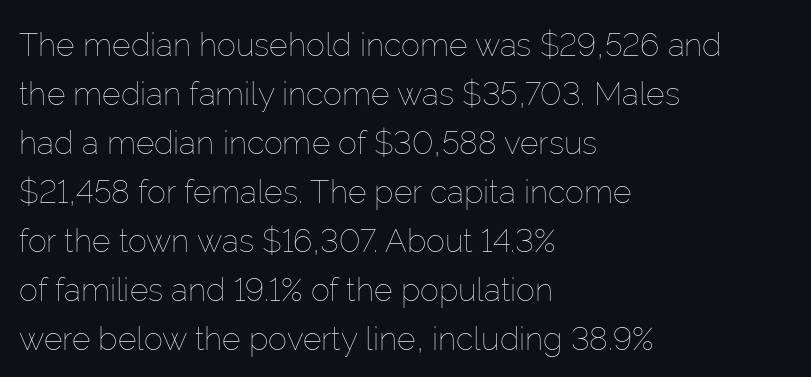
The image shows 32 px thin type, upright; set left-aligned, normal line spacing (1.53x), normal letter spacing, not underlined; low stroke contrast and a medium x-height.
